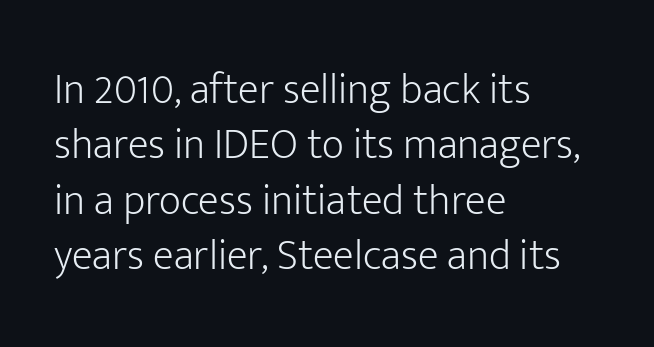
Q: Is the text bold? A: No.
Q: Is the text italic (slanted)? A: No, it is upright.
Q: Is the typeface a serif or a sans-serif typeface? A: Sans-serif.
Q: Is the text underlined? A: No.
Q: How is the paragraph aligned? A: Left-aligned.
Q: Is the spacing between letters normal or unusually wide? A: Normal.
Q: Is the spacing between lines tight, normal or loose? A: Normal.
Q: Width (condensed, normal, or wide)? A: Normal.
Q: Stroke contrast? A: Low.
Q: x-height? A: Medium.
Q: Monospaced? A: No.
